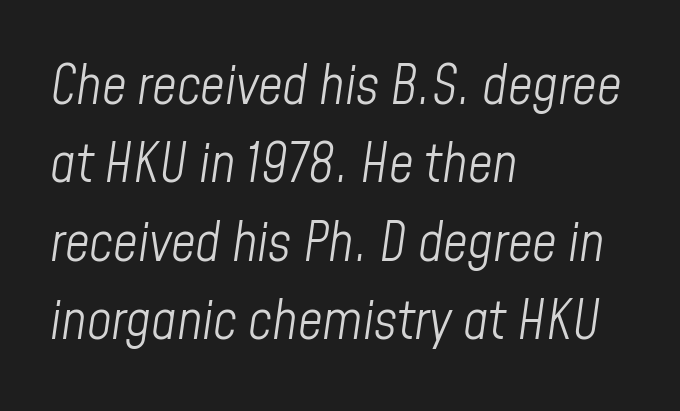
Q: Is the text bold? A: No.
Q: Is the text italic (slanted)? A: Yes, it leans right by about 8 degrees.
Q: Is the text underlined? A: No.
Q: How is the paragraph aligned? A: Left-aligned.
Q: Is the spacing between letters normal or unusually wide? A: Normal.
Q: Is the spacing between lines tight, normal or loose? A: Normal.
Q: Width (condensed, normal, or wide)? A: Condensed.
Q: Stroke contrast? A: Low.
Q: x-height? A: Medium.
Q: Monospaced? A: No.
